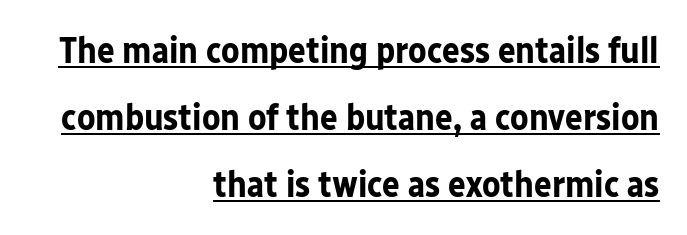
The image shows 37 px bold sans-serif type, upright; set right-aligned, line spacing 1.81x, normal letter spacing, underlined; low stroke contrast and a medium x-height.
